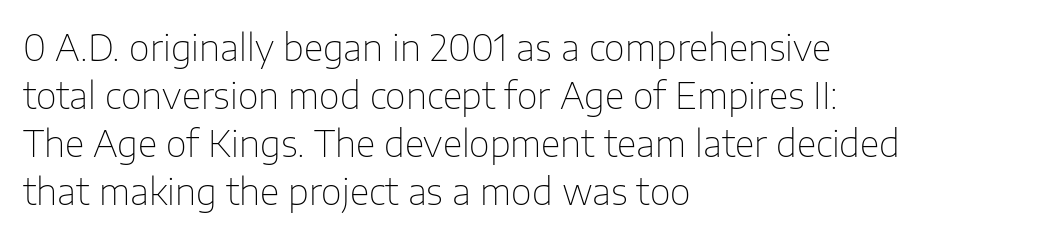
Q: Is the text bold? A: No.
Q: Is the text italic (slanted)? A: No, it is upright.
Q: Is the typeface a serif or a sans-serif typeface? A: Sans-serif.
Q: Is the text underlined? A: No.
Q: How is the paragraph aligned? A: Left-aligned.
Q: Is the spacing between letters normal or unusually wide? A: Normal.
Q: Is the spacing between lines tight, normal or loose? A: Normal.
Q: Width (condensed, normal, or wide)? A: Normal.
Q: Stroke contrast? A: Low.
Q: x-height? A: Medium.
Q: Monospaced? A: No.
